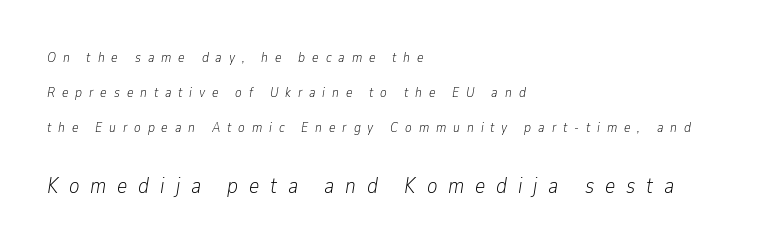
Q: Is the text bold? A: No.
Q: Is the text italic (slanted)? A: Yes, it leans right by about 9 degrees.
Q: Is the text underlined? A: No.
Q: How is the paragraph aligned? A: Left-aligned.
Q: Is the spacing between letters normal or unusually wide? A: Unusually wide.
Q: Is the spacing between lines tight, normal or loose? A: Loose.
Q: Which block of text is set in a larger size, the first (top) or the second (bottom)? A: The second (bottom) one.
